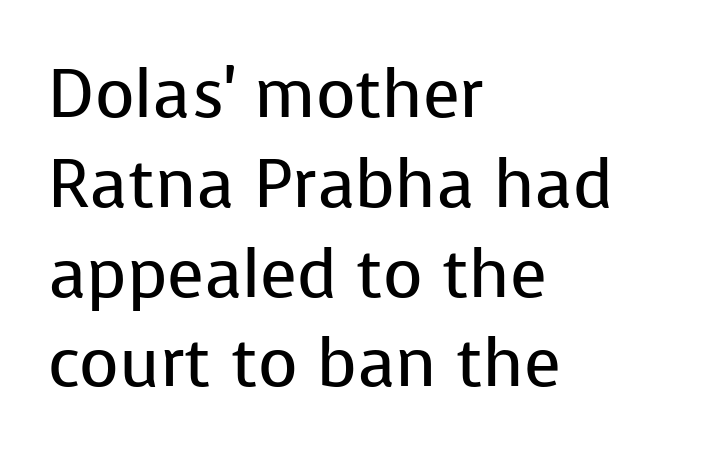
Is this a fixed-width face? No — the glyphs have proportional, varying widths. I'd call this a sans setting — the letters go barefoot. Standard letterfit; no display-style spreading of the glyphs. Unbolded letterforms with no extra heft.
